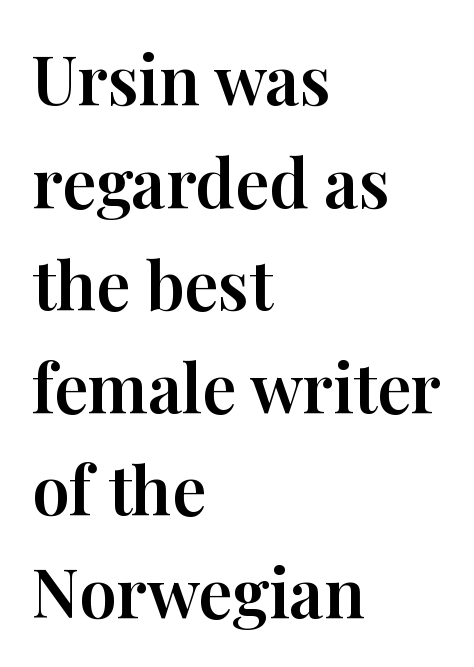
The image shows 67 px serif type, upright; set left-aligned, normal line spacing (1.53x), normal letter spacing, not underlined; high stroke contrast and a medium x-height.
